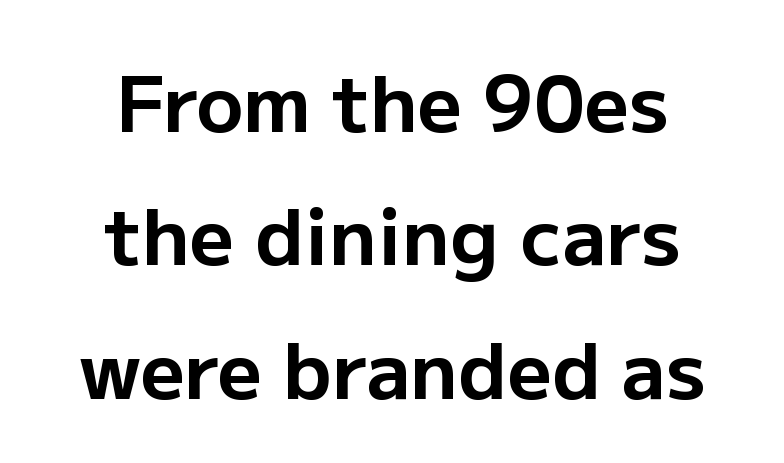
The image shows 78 px bold sans-serif type, upright; set centered, line spacing 1.71x, normal letter spacing, not underlined; low stroke contrast and a medium x-height.
